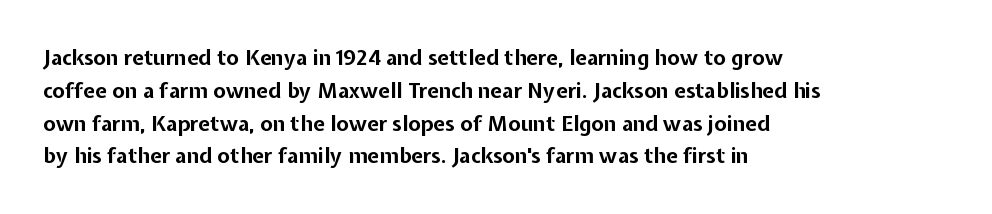
{"italic": "no", "bold": "yes", "underline": "no", "align": "left", "line_spacing": "normal", "line_spacing_ratio": 1.56, "letter_spacing": "normal", "letter_spacing_em": 0.0, "glyph_px": 21}
